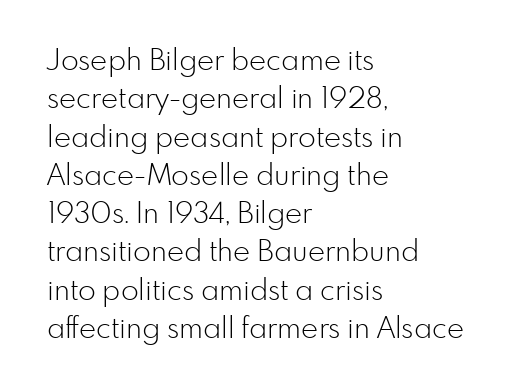
The image shows 29 px light sans-serif type, upright; set left-aligned, normal line spacing (1.32x), normal letter spacing, not underlined; low stroke contrast and a small x-height.
